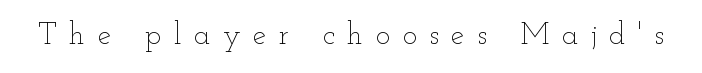
The image shows 30 px thin, wide type, upright; set unusually wide letter spacing (+0.42 em), not underlined; low stroke contrast and a small x-height.
